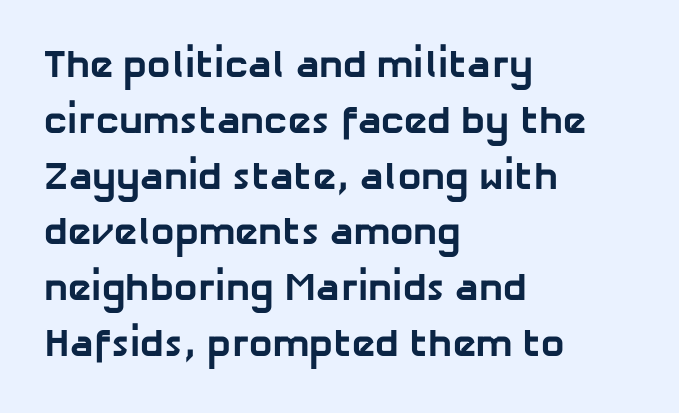
{"serif": "no", "bold": "yes", "weight": "bold", "width": "normal", "stroke_contrast": "low", "x_height": "medium", "monospaced": "no", "underline": "no", "align": "left", "line_spacing": "normal", "line_spacing_ratio": 1.43, "letter_spacing": "normal", "letter_spacing_em": 0.0, "glyph_px": 39}
